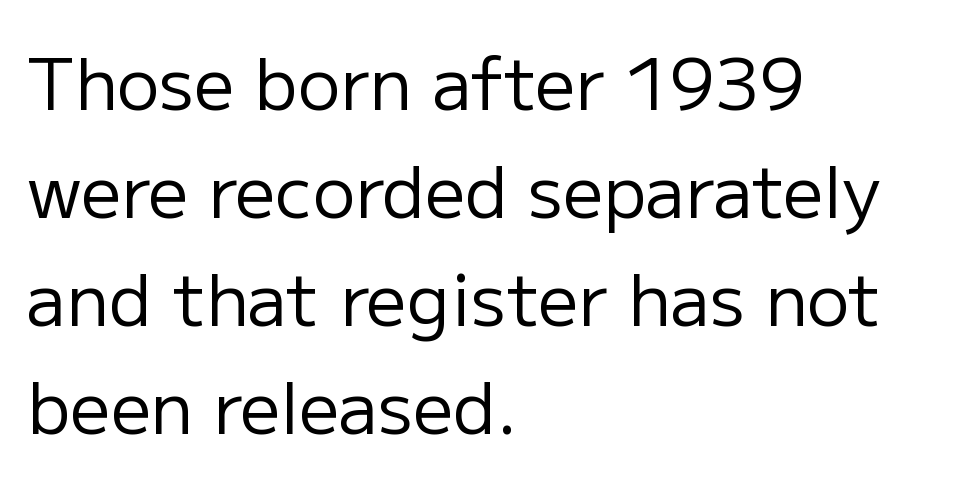
The designer left line spacing at the default. Do the characters align in a grid? No, the font is proportional. In CSS terms this would be text-align: left. Nothing sits at the stroke ends, so this counts as sans-serif. A typesetter would mark this as roman, not italic. There is no visible air inserted between adjacent glyphs.
